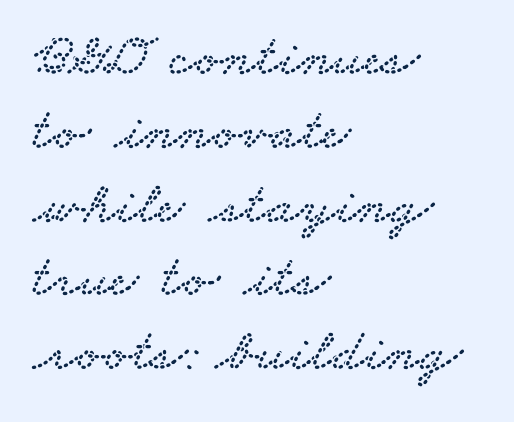
The face used here is proportionally spaced, like ordinary book or web type. Type without underlining. The tracking reads as untouched default to a designer's eye. Line beginnings align vertically; line endings do not.
